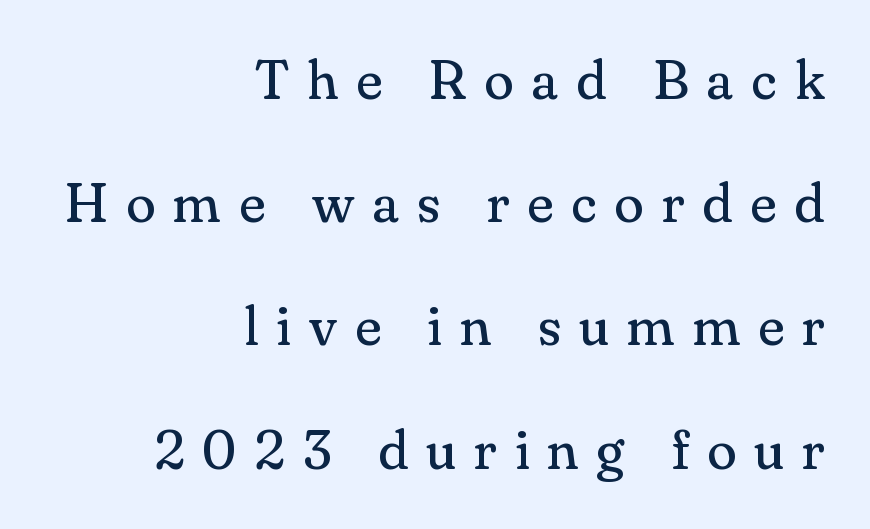
The image shows 55 px regular-weight serif type, upright; set right-aligned, loose line spacing (2.24x), unusually wide letter spacing (+0.32 em), not underlined; medium stroke contrast and a small x-height.
